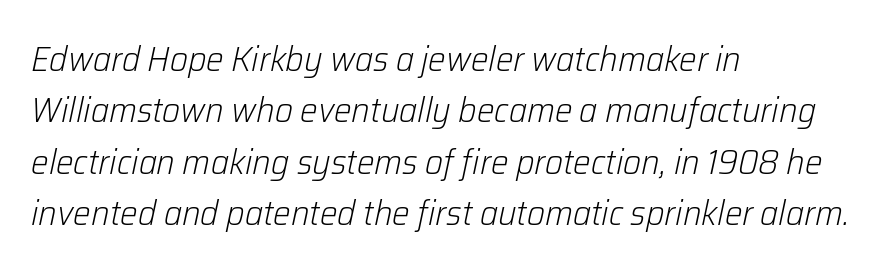
Q: Is the text bold? A: No.
Q: Is the text italic (slanted)? A: Yes, it leans right by about 12 degrees.
Q: Is the text underlined? A: No.
Q: How is the paragraph aligned? A: Left-aligned.
Q: Is the spacing between letters normal or unusually wide? A: Normal.
Q: Is the spacing between lines tight, normal or loose? A: Normal.
Q: Width (condensed, normal, or wide)? A: Normal.
Q: Stroke contrast? A: Low.
Q: x-height? A: Medium.
Q: Monospaced? A: No.
